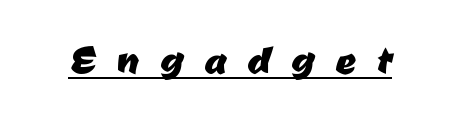
Do the characters align in a grid? No, the font is proportional. The type is letterspaced generously, with wide tracking. Each letter's strokes conclude bluntly, with no projecting serifs. This rendering features underlined lettering.
